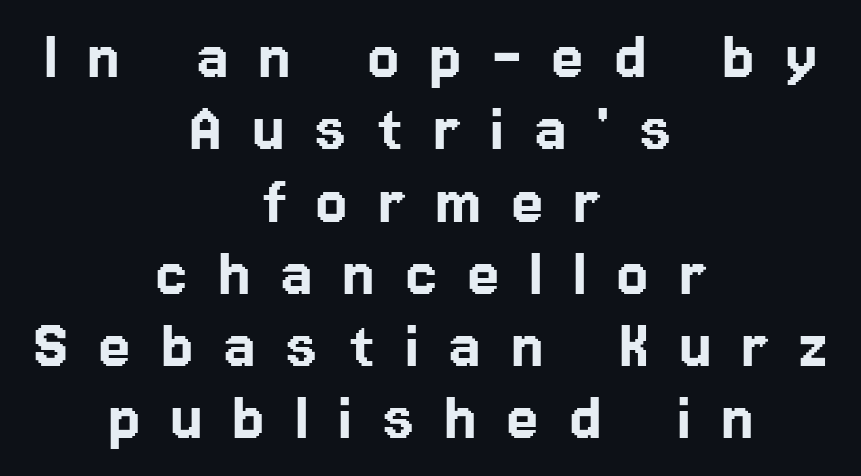
{"serif": "no", "italic": "no", "width": "normal", "stroke_contrast": "low", "x_height": "medium", "monospaced": "no", "underline": "no", "align": "center", "line_spacing": "tight", "line_spacing_ratio": 0.99, "letter_spacing": "wide", "letter_spacing_em": 0.41, "glyph_px": 73}
